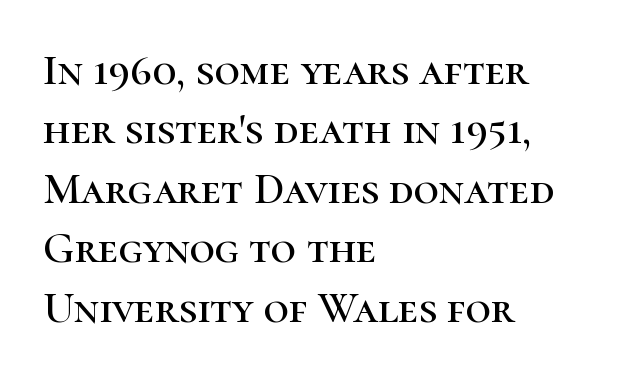
The paragraph has a hard left edge and a soft right edge. A serif font was chosen for this passage. Is there any slant? The stems are plumb. No word sits above an underline. Each letter keeps its own natural width here, so spacing adapts to shape.
